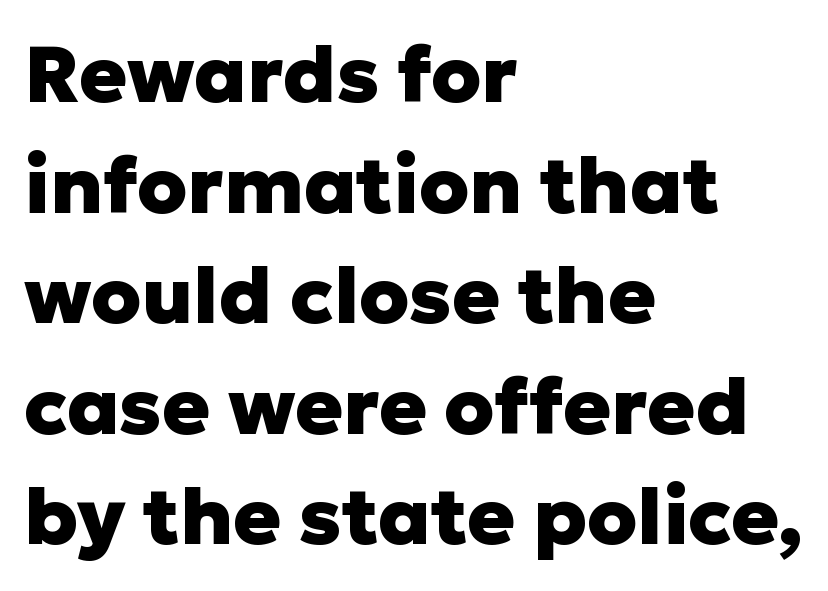
Designer's note — italics off, roman on. Reading down the block, your eye returns to a fixed left position each line. Interline gaps are of average width in this sample. Its strokes are broad and dark, the hallmark of bold type.
